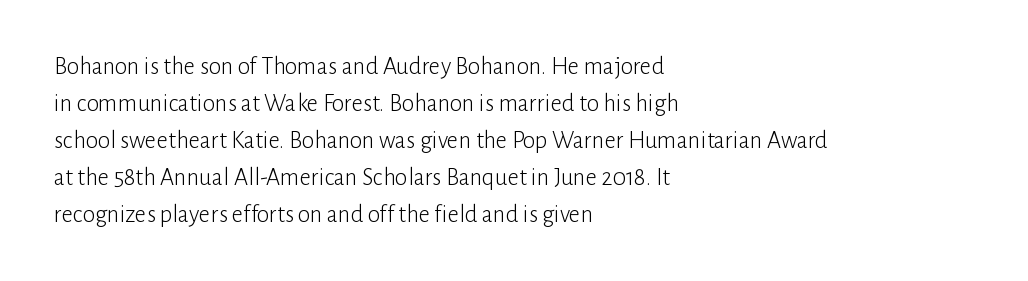
Q: Is the text bold? A: No.
Q: Is the text italic (slanted)? A: No, it is upright.
Q: Is the text underlined? A: No.
Q: How is the paragraph aligned? A: Left-aligned.
Q: Is the spacing between letters normal or unusually wide? A: Normal.
Q: Is the spacing between lines tight, normal or loose? A: Normal.
